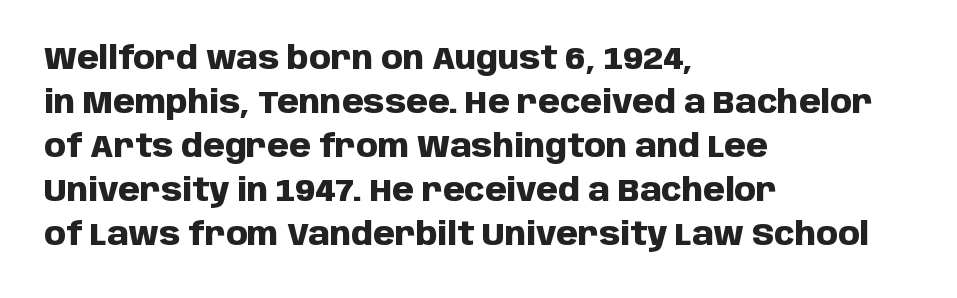
The image shows 31 px heavy sans-serif type, upright; set left-aligned, normal line spacing (1.42x), normal letter spacing, not underlined; low stroke contrast and a large x-height.
